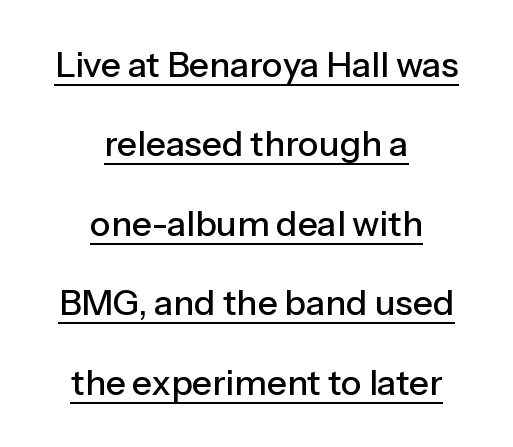
One glance says open: line gaps are wider than usual. You could not count columns in this text — the font is proportionally spaced. The face used here is rendered with its standard letterfit. Layout note: lines centered.
